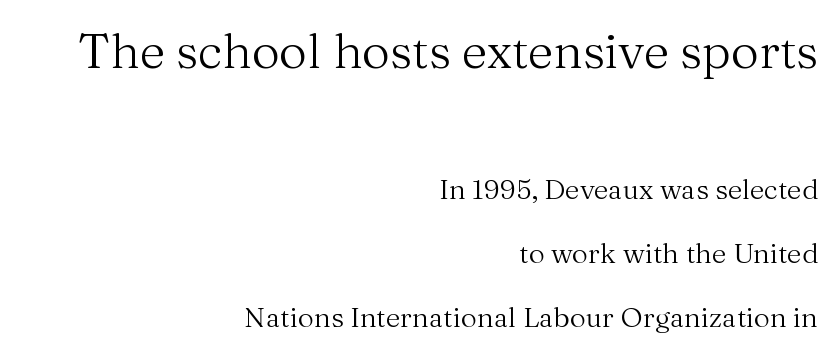
The image shows 49 px regular-weight serif type, upright; set right-aligned, loose line spacing (2.28x), normal letter spacing, not underlined; the first (top) block is 1.75x larger; medium stroke contrast and a medium x-height.
